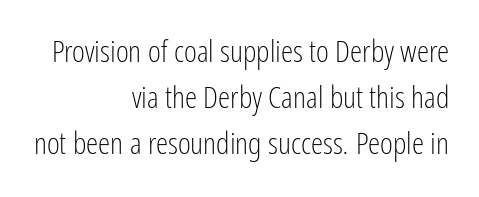
The image shows 31 px light, condensed sans-serif type, upright; set right-aligned, normal line spacing (1.49x), normal letter spacing, not underlined; low stroke contrast and a medium x-height.
